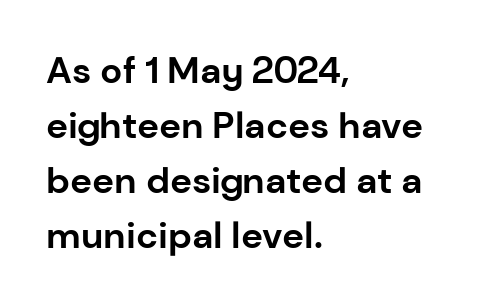
The image shows 37 px bold sans-serif type, upright; set left-aligned, normal line spacing (1.49x), normal letter spacing, not underlined; low stroke contrast and a medium x-height.
